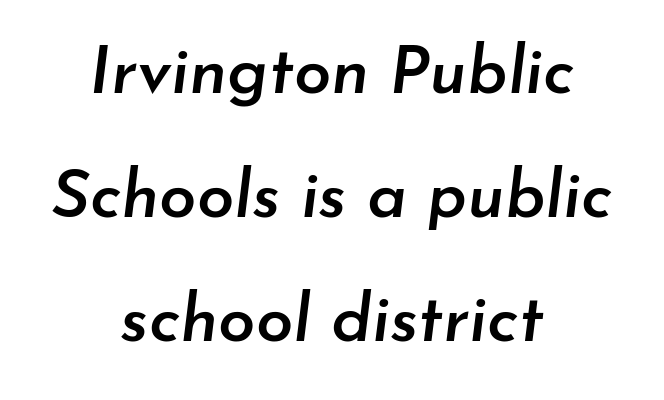
{"italic": "yes", "lean": "right", "slant_degrees": 7, "bold": "semi", "weight": "semibold", "width": "normal", "stroke_contrast": "low", "x_height": "small", "monospaced": "no", "underline": "no", "align": "center", "line_spacing_ratio": 1.85, "letter_spacing": "normal", "letter_spacing_em": 0.0, "glyph_px": 67}
